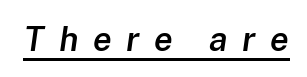
The image shows 34 px semibold type, italic (leaning right); set unusually wide letter spacing (+0.43 em), underlined; low stroke contrast and a medium x-height.
